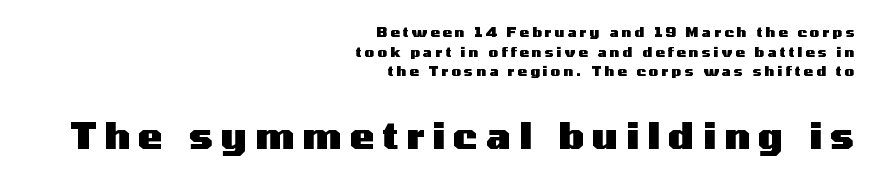
Q: Is the text bold? A: Yes.
Q: Is the text italic (slanted)? A: No, it is upright.
Q: Is the typeface a serif or a sans-serif typeface? A: Sans-serif.
Q: Is the text underlined? A: No.
Q: How is the paragraph aligned? A: Right-aligned.
Q: Is the spacing between letters normal or unusually wide? A: Unusually wide.
Q: Is the spacing between lines tight, normal or loose? A: Normal.
Q: Which block of text is set in a larger size, the first (top) or the second (bottom)? A: The second (bottom) one.
Q: Width (condensed, normal, or wide)? A: Wide.
Q: Stroke contrast? A: Medium.
Q: x-height? A: Medium.
Q: Monospaced? A: No.
